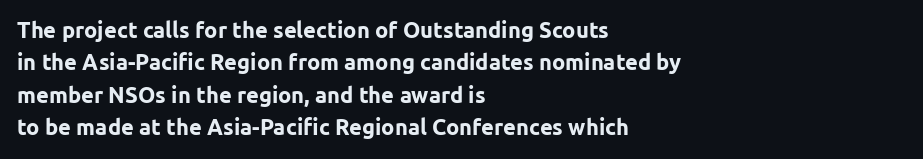
The image shows 22 px bold type, upright; set left-aligned, normal line spacing (1.47x), normal letter spacing, not underlined.
